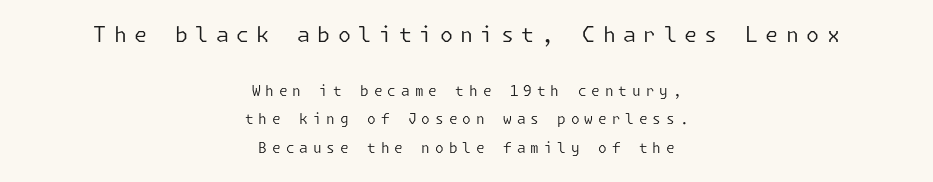
{"italic": "no", "bold": "no", "underline": "no", "align": "center", "line_spacing": "loose", "line_spacing_ratio": 2.04, "letter_spacing": "wide", "letter_spacing_em": 0.35, "larger_block": "first", "size_ratio": 1.5, "glyph_px": 21}
